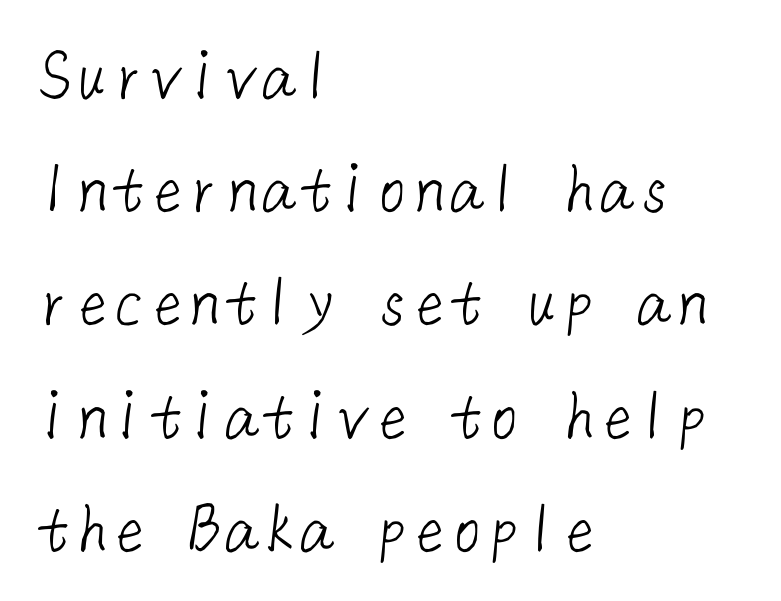
Q: Is the text bold? A: No.
Q: Is the typeface a serif or a sans-serif typeface? A: Sans-serif.
Q: Is the text underlined? A: No.
Q: How is the paragraph aligned? A: Left-aligned.
Q: Is the spacing between letters normal or unusually wide? A: Normal.
Q: Is the spacing between lines tight, normal or loose? A: Normal.
Q: Width (condensed, normal, or wide)? A: Normal.
Q: Stroke contrast? A: Low.
Q: x-height? A: Medium.
